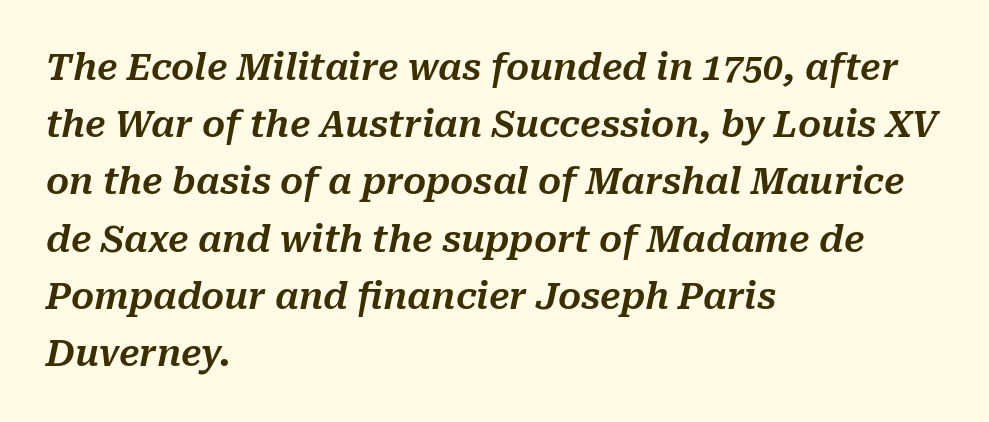
{"italic": "yes", "lean": "right", "slant_degrees": 10, "width": "normal", "stroke_contrast": "medium", "x_height": "medium", "monospaced": "no", "underline": "no", "align": "left", "line_spacing": "normal", "line_spacing_ratio": 1.59, "letter_spacing": "normal", "letter_spacing_em": 0.0, "glyph_px": 36}
